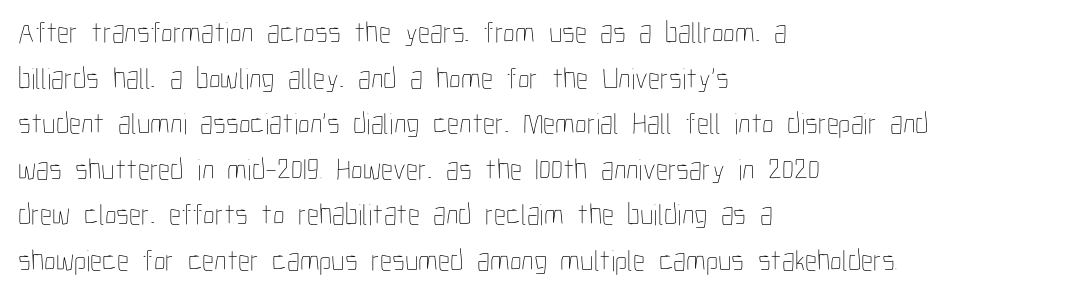
{"italic": "no", "bold": "no", "weight": "thin", "width": "condensed", "stroke_contrast": "low", "x_height": "medium", "monospaced": "no", "underline": "no", "align": "left", "line_spacing": "normal", "line_spacing_ratio": 1.52, "letter_spacing": "normal", "letter_spacing_em": 0.0, "glyph_px": 30}
